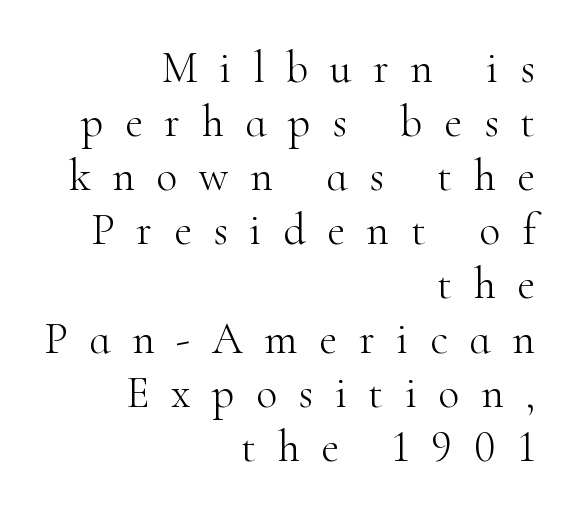
Every row of glyphs terminates at an identical x-position on the right. The rendering uses natural spacing where letterforms have individual widths. Letters have the restrained weight of plain body copy at most. Are there feet on the stems? There are — it's a serif.
